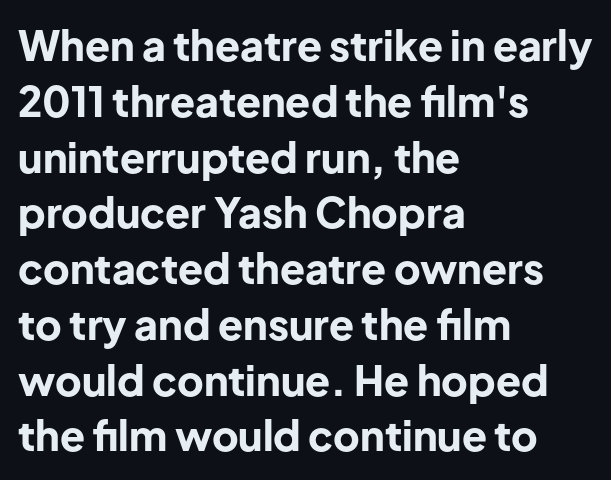
The strip under each line holds only bare page. When letters stand straight like this, we call the style roman or upright. Line beginnings align vertically; line endings do not. These lines sit exactly where default settings would place them. Short note: letters normally spaced.
